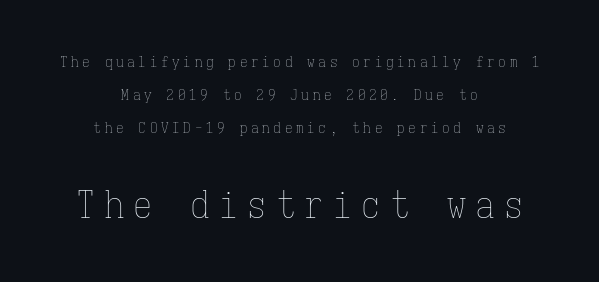
{"italic": "no", "bold": "no", "weight": "thin", "width": "condensed", "stroke_contrast": "low", "x_height": "medium", "monospaced": "yes", "underline": "no", "align": "center", "line_spacing": "loose", "line_spacing_ratio": 2.2, "letter_spacing": "wide", "letter_spacing_em": 0.25, "larger_block": "second", "size_ratio": 2.53, "glyph_px": 38}
